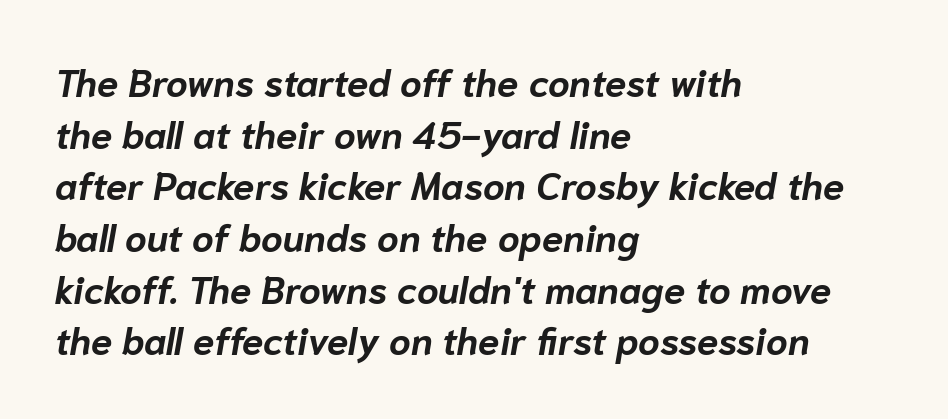
The image shows 38 px bold type, italic (leaning right); set left-aligned, normal line spacing (1.36x), normal letter spacing, not underlined; low stroke contrast and a medium x-height.
